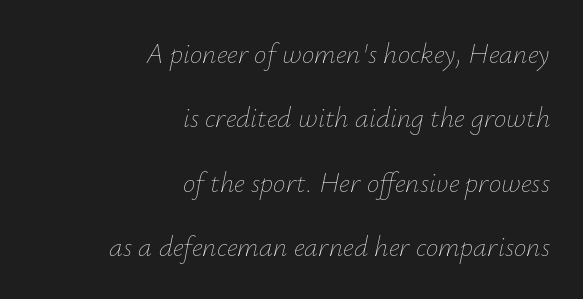
The image shows 28 px thin type, italic (leaning right); set right-aligned, loose line spacing (2.3x), normal letter spacing, not underlined; low stroke contrast and a small x-height.
